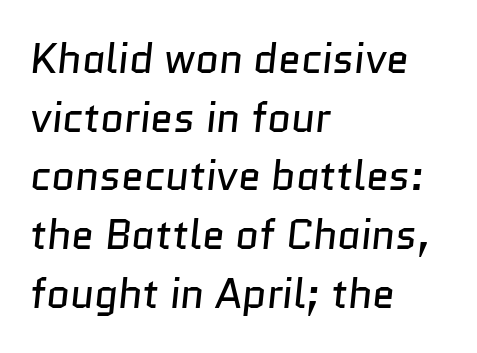
Q: Is the text bold? A: No.
Q: Is the typeface a serif or a sans-serif typeface? A: Sans-serif.
Q: Is the text underlined? A: No.
Q: How is the paragraph aligned? A: Left-aligned.
Q: Is the spacing between letters normal or unusually wide? A: Normal.
Q: Is the spacing between lines tight, normal or loose? A: Normal.
Q: Width (condensed, normal, or wide)? A: Normal.
Q: Stroke contrast? A: Low.
Q: x-height? A: Medium.
Q: Monospaced? A: No.
